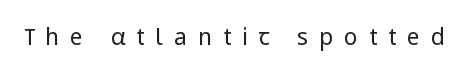
Q: Is the text bold? A: No.
Q: Is the text italic (slanted)? A: No, it is upright.
Q: Is the text underlined? A: No.
Q: Is the spacing between letters normal or unusually wide? A: Unusually wide.
